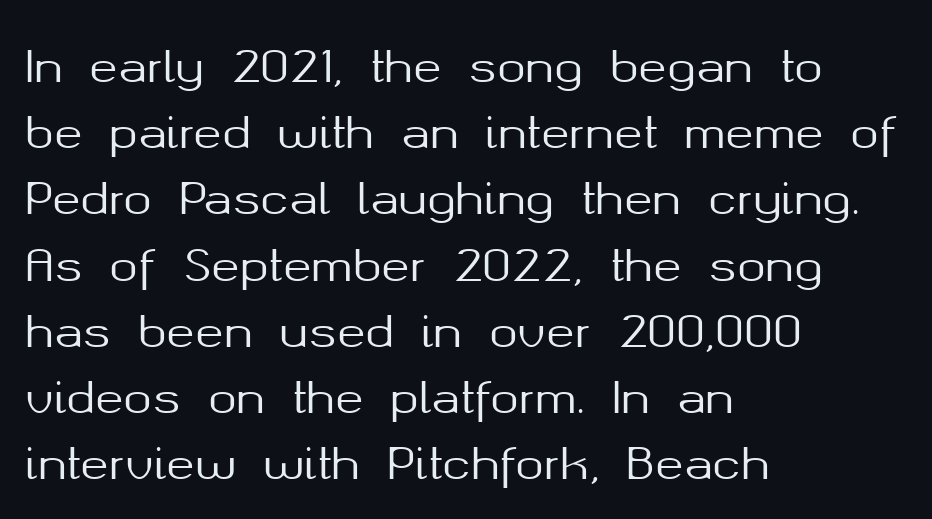
Q: Is the text italic (slanted)? A: No, it is upright.
Q: Is the typeface a serif or a sans-serif typeface? A: Sans-serif.
Q: Is the text underlined? A: No.
Q: How is the paragraph aligned? A: Left-aligned.
Q: Is the spacing between letters normal or unusually wide? A: Normal.
Q: Is the spacing between lines tight, normal or loose? A: Normal.
Q: Width (condensed, normal, or wide)? A: Normal.
Q: Stroke contrast? A: Medium.
Q: x-height? A: Medium.
Q: Monospaced? A: No.
